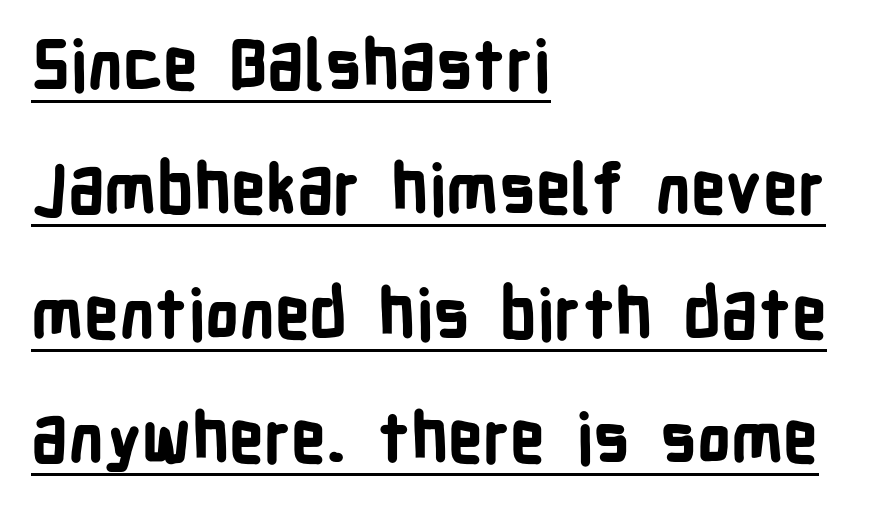
Q: Is the text bold? A: Yes.
Q: Is the text italic (slanted)? A: No, it is upright.
Q: Is the typeface a serif or a sans-serif typeface? A: Sans-serif.
Q: Is the text underlined? A: Yes.
Q: How is the paragraph aligned? A: Left-aligned.
Q: Is the spacing between letters normal or unusually wide? A: Normal.
Q: Width (condensed, normal, or wide)? A: Condensed.
Q: Stroke contrast? A: Low.
Q: x-height? A: Medium.
Q: Monospaced? A: No.
